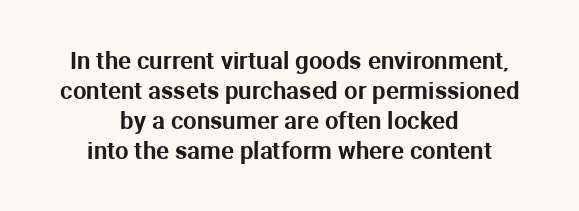
Q: Is the text italic (slanted)? A: No, it is upright.
Q: Is the text underlined? A: No.
Q: How is the paragraph aligned? A: Centered.
Q: Is the spacing between letters normal or unusually wide? A: Normal.
Q: Is the spacing between lines tight, normal or loose? A: Normal.
